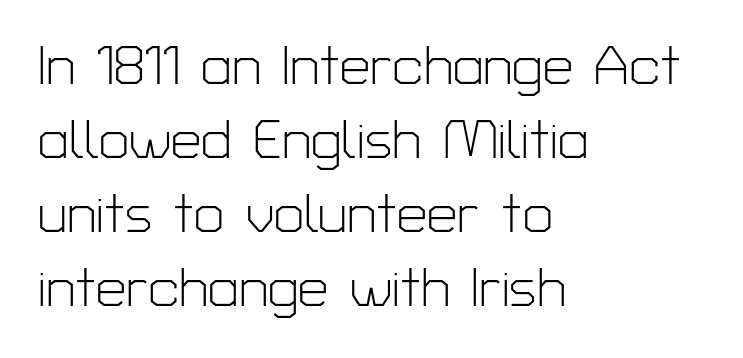
This rendering leaves character spacing at its baseline value. Weight: not bold — regular or lighter. Which margin do the lines hug? The left one — the right edge is uneven. The letters stand straight up with perfectly vertical stems. Quick note: interline space is typical.
